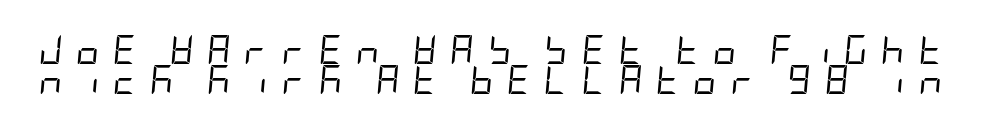
The image shows 29 px regular-weight, condensed type, italic (leaning right); set tight line spacing (1.03x), unusually wide letter spacing (+0.47 em), not underlined; low stroke contrast and a large x-height.
